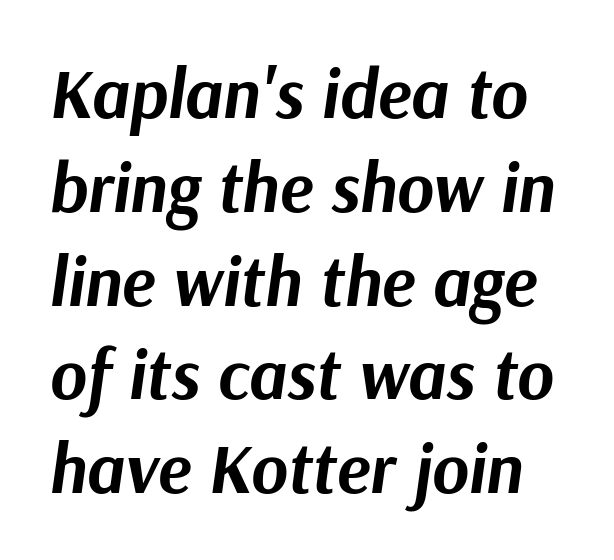
{"italic": "yes", "lean": "right", "slant_degrees": 9, "bold": "yes", "weight": "bold", "width": "normal", "stroke_contrast": "medium", "x_height": "medium", "monospaced": "no", "underline": "no", "line_spacing": "normal", "line_spacing_ratio": 1.34, "letter_spacing": "normal", "letter_spacing_em": 0.0, "glyph_px": 70}
